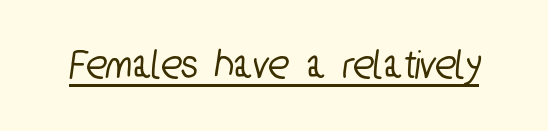
Q: Is the typeface a serif or a sans-serif typeface? A: Sans-serif.
Q: Is the text underlined? A: Yes.
Q: Is the spacing between letters normal or unusually wide? A: Normal.
Q: Width (condensed, normal, or wide)? A: Condensed.
Q: Stroke contrast? A: Low.
Q: x-height? A: Medium.
Q: Monospaced? A: No.
